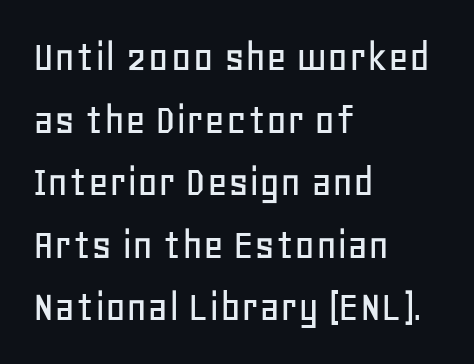
Q: Is the text italic (slanted)? A: No, it is upright.
Q: Is the typeface a serif or a sans-serif typeface? A: Sans-serif.
Q: Is the text underlined? A: No.
Q: How is the paragraph aligned? A: Left-aligned.
Q: Is the spacing between letters normal or unusually wide? A: Normal.
Q: Is the spacing between lines tight, normal or loose? A: Normal.
Q: Width (condensed, normal, or wide)? A: Normal.
Q: Stroke contrast? A: Low.
Q: x-height? A: Large.
Q: Monospaced? A: No.
